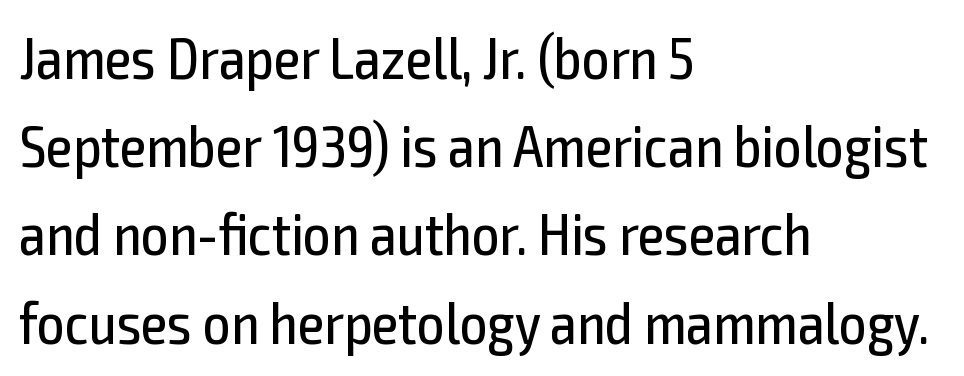
Quick note: interline space is typical. The letters sit at their default tracking, neither squeezed nor spread. No feet cap the strokes, marking this as sans-serif type. The strip under each line holds only bare page.
